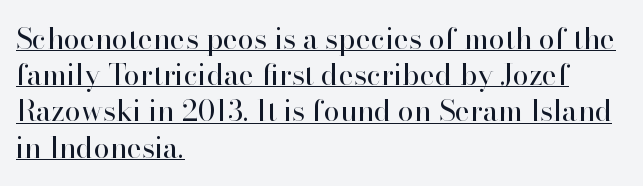
{"serif": "yes", "italic": "no", "bold": "no", "weight": "regular", "width": "normal", "stroke_contrast": "high", "x_height": "small", "monospaced": "no", "underline": "yes", "align": "left", "line_spacing": "normal", "line_spacing_ratio": 1.25, "letter_spacing": "normal", "letter_spacing_em": 0.0, "glyph_px": 29}
